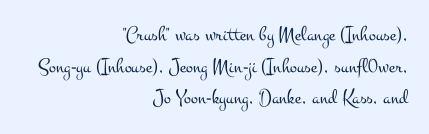
{"bold": "no", "underline": "no", "align": "right", "line_spacing": "normal", "line_spacing_ratio": 1.51, "letter_spacing": "normal", "letter_spacing_em": 0.0, "glyph_px": 21}
